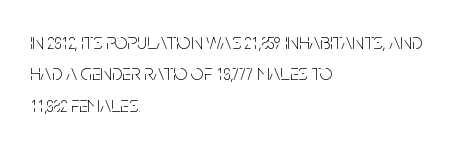
The image shows 22 px text type, upright; set left-aligned, normal line spacing (1.43x), normal letter spacing, not underlined.
